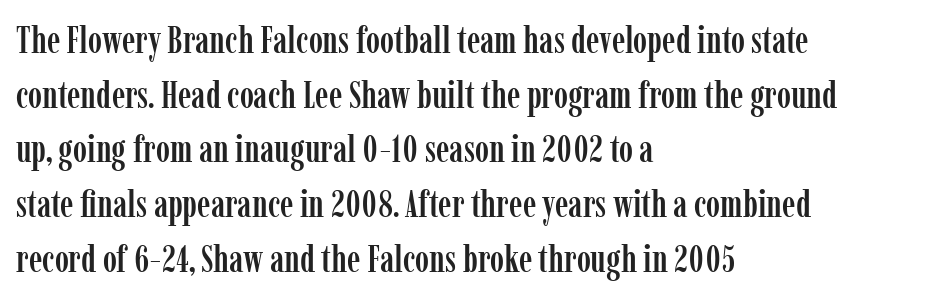
The image shows 38 px condensed serif type, upright; set left-aligned, normal line spacing (1.44x), normal letter spacing, not underlined; low stroke contrast and a medium x-height.
